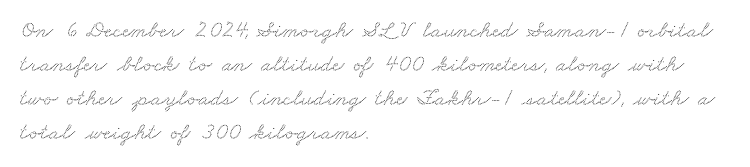
The image shows 24 px text type; set left-aligned, normal line spacing (1.41x), normal letter spacing, not underlined.
